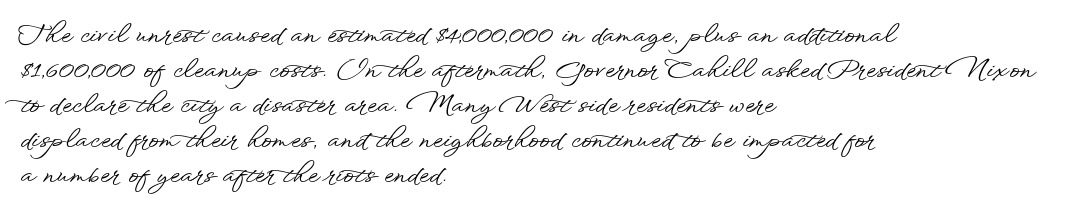
Q: Is the text italic (slanted)? A: Yes.
Q: Is the text underlined? A: No.
Q: How is the paragraph aligned? A: Left-aligned.
Q: Is the spacing between letters normal or unusually wide? A: Normal.
Q: Is the spacing between lines tight, normal or loose? A: Normal.
